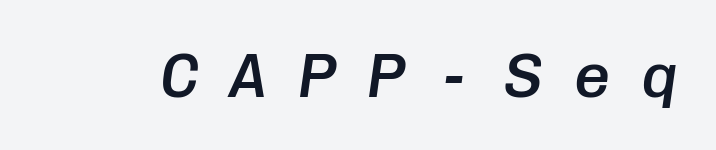
{"italic": "yes", "lean": "right", "slant_degrees": 8, "bold": "semi", "weight": "semibold", "width": "normal", "stroke_contrast": "low", "x_height": "medium", "monospaced": "yes", "underline": "no", "letter_spacing": "wide", "letter_spacing_em": 0.49, "glyph_px": 63}
